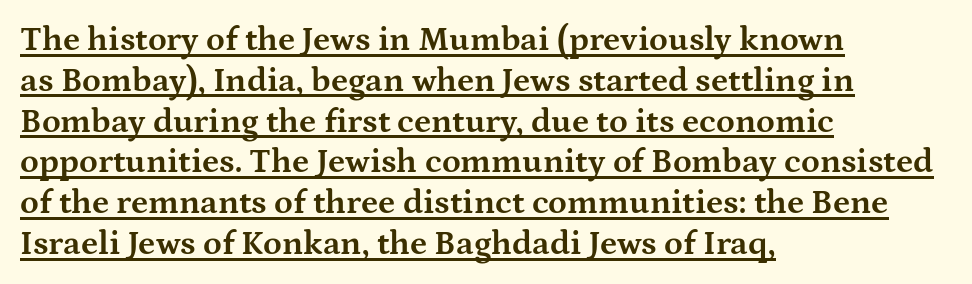
The image shows 34 px bold, wide serif type, upright; set left-aligned, line spacing 1.2x, normal letter spacing, underlined; medium stroke contrast and a medium x-height.
